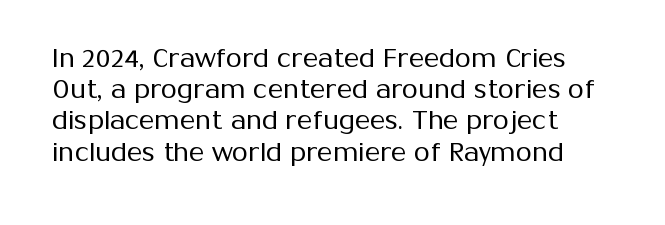
Underlining? Definitely not there. The typeface has the unassuming heft of standard copy or less. The letters sit at their default tracking, neither squeezed nor spread. A typesetter would mark this as roman, not italic.
